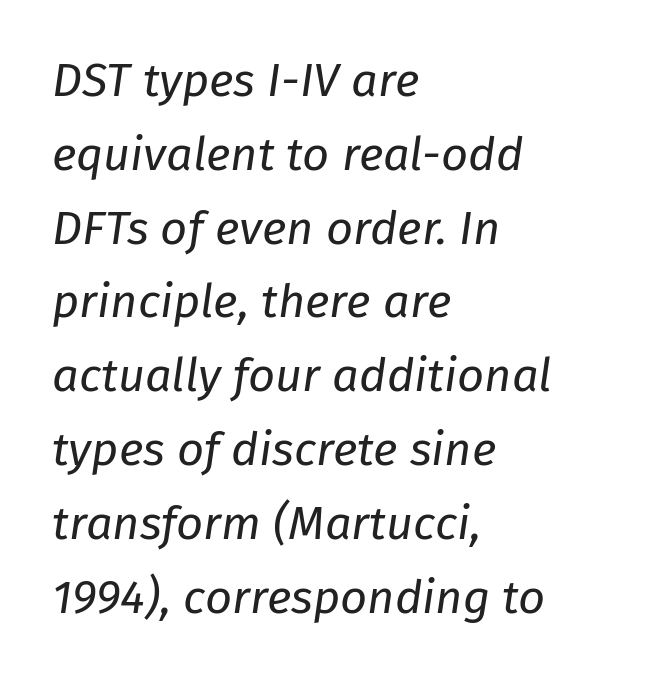
Q: Is the text bold? A: No.
Q: Is the text italic (slanted)? A: Yes, it leans right by about 8 degrees.
Q: Is the text underlined? A: No.
Q: How is the paragraph aligned? A: Left-aligned.
Q: Is the spacing between letters normal or unusually wide? A: Normal.
Q: Is the spacing between lines tight, normal or loose? A: Normal.
Q: Width (condensed, normal, or wide)? A: Normal.
Q: Stroke contrast? A: Low.
Q: x-height? A: Medium.
Q: Monospaced? A: No.
